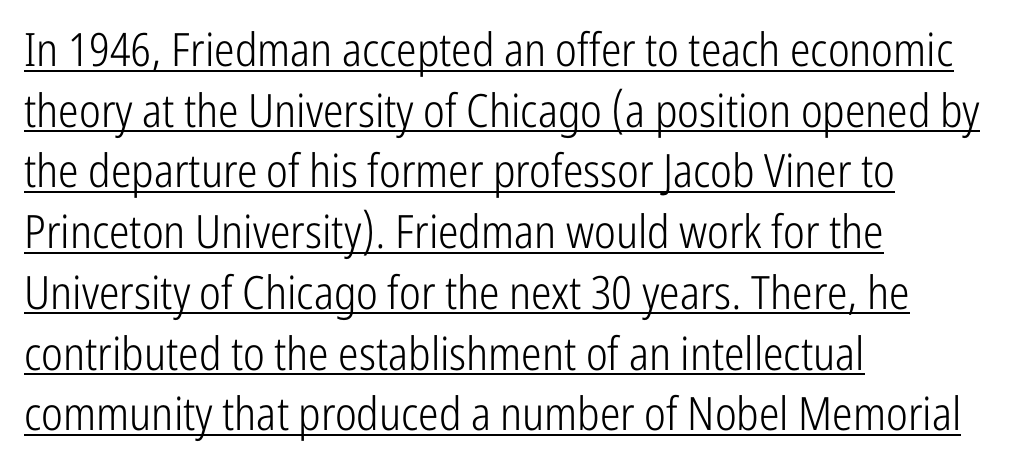
Q: Is the text bold? A: No.
Q: Is the text italic (slanted)? A: No, it is upright.
Q: Is the typeface a serif or a sans-serif typeface? A: Sans-serif.
Q: Is the text underlined? A: Yes.
Q: How is the paragraph aligned? A: Left-aligned.
Q: Is the spacing between letters normal or unusually wide? A: Normal.
Q: Is the spacing between lines tight, normal or loose? A: Normal.
Q: Width (condensed, normal, or wide)? A: Condensed.
Q: Stroke contrast? A: Low.
Q: x-height? A: Medium.
Q: Monospaced? A: No.
